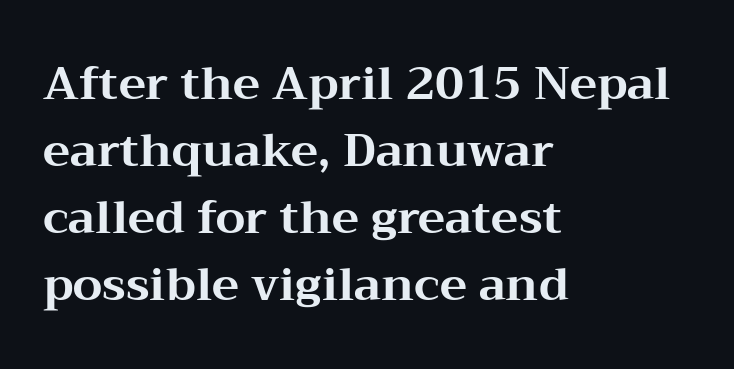
{"serif": "yes", "italic": "no", "bold": "yes", "weight": "bold", "width": "wide", "stroke_contrast": "medium", "x_height": "medium", "monospaced": "no", "underline": "no", "align": "left", "line_spacing": "normal", "line_spacing_ratio": 1.46, "letter_spacing": "normal", "letter_spacing_em": 0.0, "glyph_px": 46}
